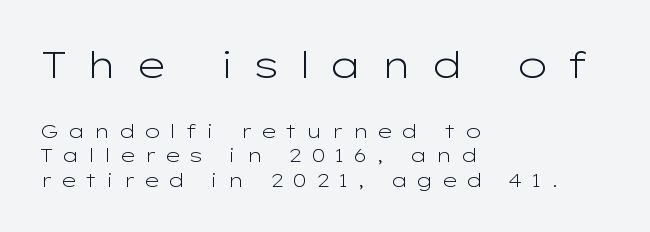
Q: Is the text bold? A: No.
Q: Is the text italic (slanted)? A: No, it is upright.
Q: Is the typeface a serif or a sans-serif typeface? A: Sans-serif.
Q: Is the text underlined? A: No.
Q: How is the paragraph aligned? A: Left-aligned.
Q: Is the spacing between letters normal or unusually wide? A: Unusually wide.
Q: Is the spacing between lines tight, normal or loose? A: Normal.
Q: Which block of text is set in a larger size, the first (top) or the second (bottom)? A: The first (top) one.
Q: Width (condensed, normal, or wide)? A: Wide.
Q: Stroke contrast? A: Low.
Q: x-height? A: Medium.
Q: Monospaced? A: No.
